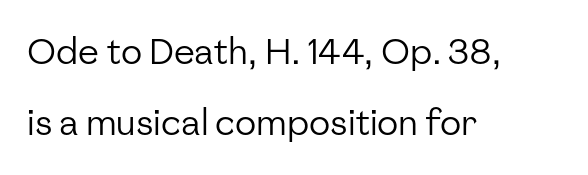
Which margin do the lines hug? The left one — the right edge is uneven. Vertical strokes here are truly vertical. In terms of letterspacing, this is plain default setting. You could not count columns in this text — the font is proportionally spaced.
